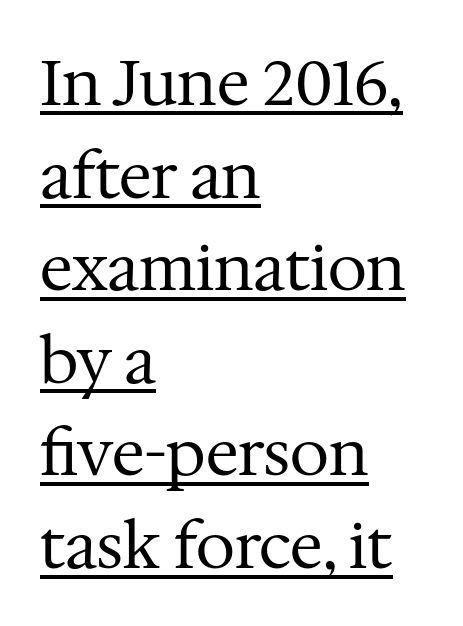
The image shows 63 px regular-weight serif type, upright; set left-aligned, normal line spacing (1.47x), normal letter spacing, underlined; medium stroke contrast and a medium x-height.
